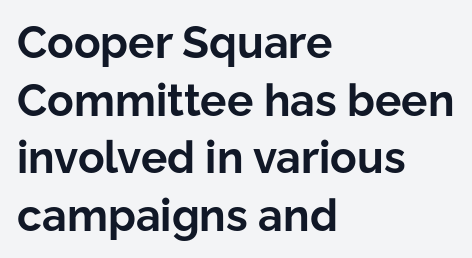
{"serif": "no", "italic": "no", "bold": "yes", "weight": "bold", "width": "normal", "stroke_contrast": "low", "x_height": "medium", "monospaced": "no", "underline": "no", "align": "left", "line_spacing": "normal", "line_spacing_ratio": 1.31, "letter_spacing": "normal", "letter_spacing_em": 0.0, "glyph_px": 44}
